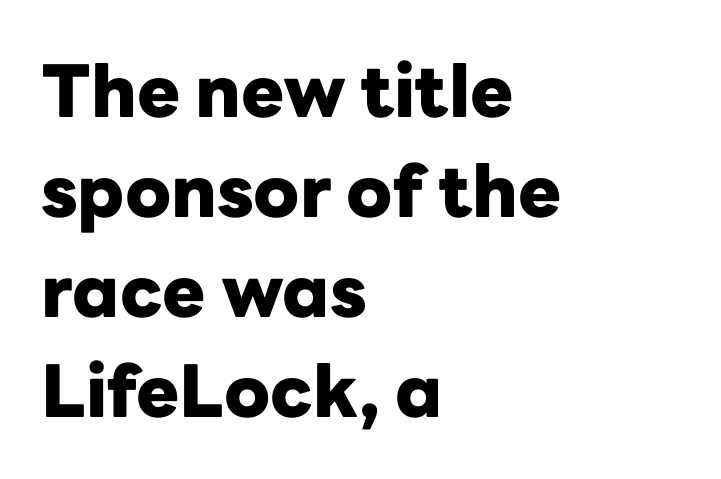
The image shows 72 px heavy sans-serif type, upright; set left-aligned, normal line spacing (1.39x), normal letter spacing, not underlined; low stroke contrast and a medium x-height.
